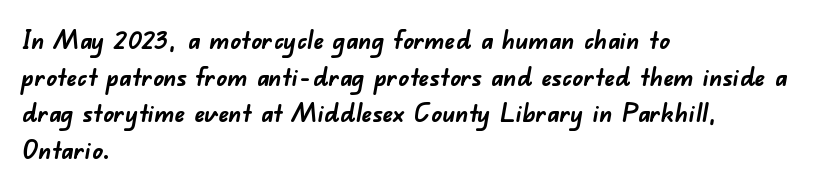
The image shows 26 px bold type; set left-aligned, normal line spacing (1.41x), normal letter spacing, not underlined.
